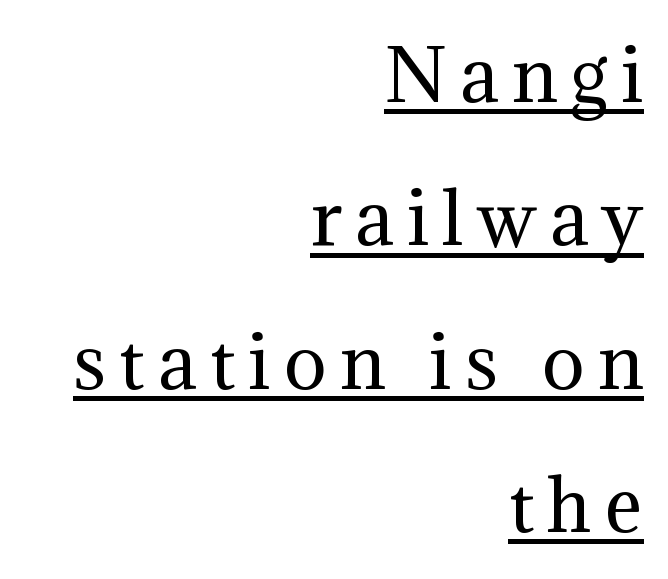
The passage shown is not bold in any degree. The specimen includes a rule beneath the text block's lines. Do the characters align in a grid? No, the font is proportional. The font family rendered here belongs to the serif group.
